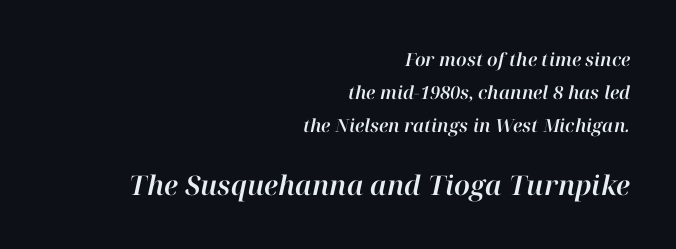
{"italic": "yes", "lean": "right", "slant_degrees": 12, "underline": "no", "align": "right", "line_spacing_ratio": 1.82, "letter_spacing": "normal", "letter_spacing_em": 0.0, "larger_block": "second", "size_ratio": 1.5, "glyph_px": 27}
